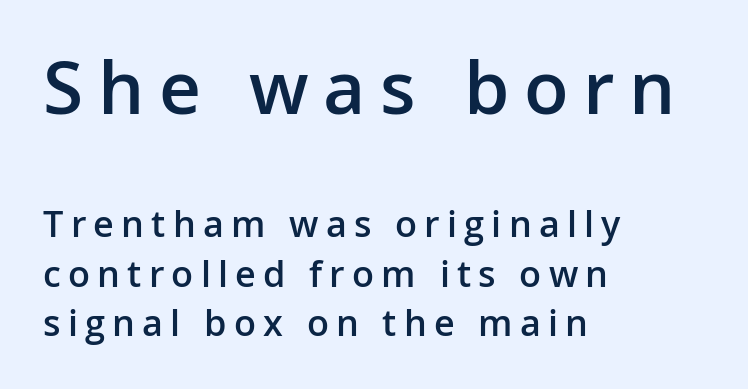
The image shows 73 px semibold sans-serif type, upright; set left-aligned, normal line spacing (1.38x), unusually wide letter spacing (+0.2 em), not underlined; the first (top) block is 2.03x larger; low stroke contrast and a medium x-height.
